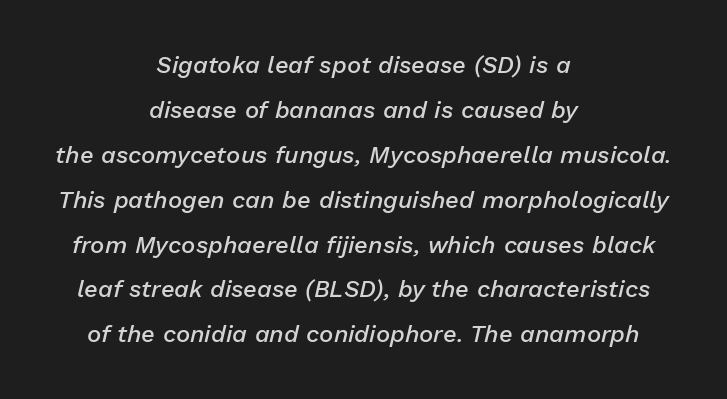
The image shows 24 px text type, italic (leaning right); set centered, line spacing 1.87x, normal letter spacing, not underlined.
